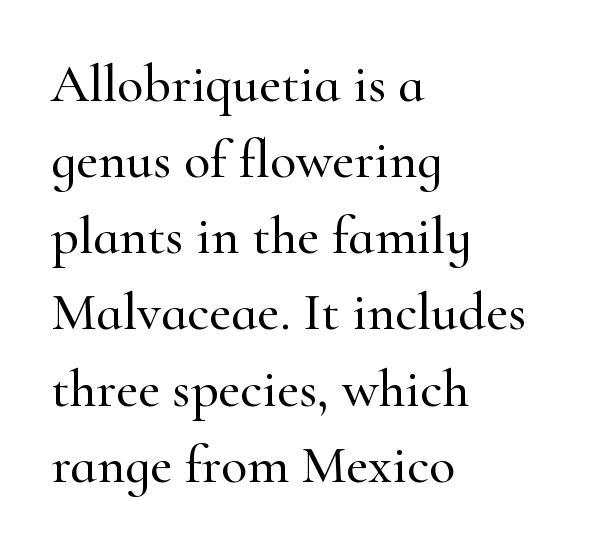
{"serif": "yes", "italic": "no", "width": "normal", "stroke_contrast": "high", "x_height": "small", "monospaced": "no", "underline": "no", "align": "left", "line_spacing": "normal", "line_spacing_ratio": 1.41, "letter_spacing": "normal", "letter_spacing_em": 0.0, "glyph_px": 54}
